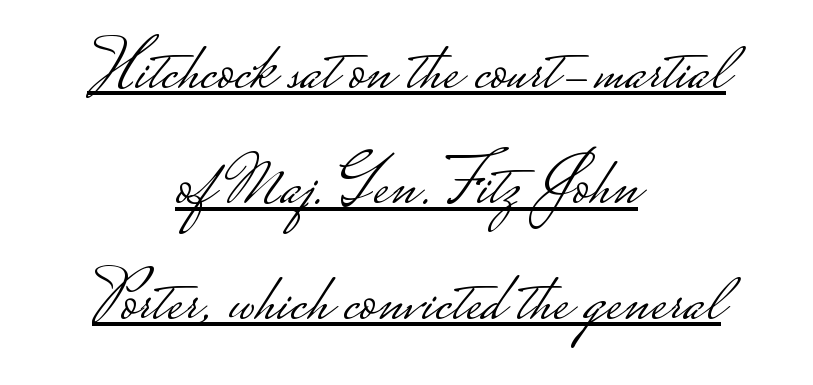
Weight: not bold — regular or lighter. Casual observation: everything's sitting right in the middle. Horizontal bands of white between lines are of average thickness. These lines are rendered in a variable-pitch font.
